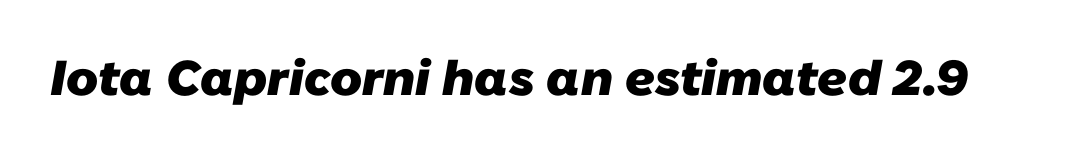
These lines keep a tight, regular rhythm from letter to letter. You can tell from the bare stems that sans-serif type was used. Each row of text sits above clean, open space. A typesetter would call this proportional, since set widths differ per character. This is heavy type, rendered in bold.
